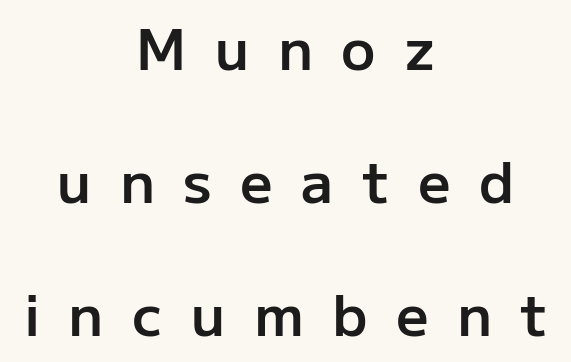
The image shows 57 px semibold sans-serif type, upright; set centered, loose line spacing (2.33x), unusually wide letter spacing (+0.5 em), not underlined; low stroke contrast and a medium x-height.
